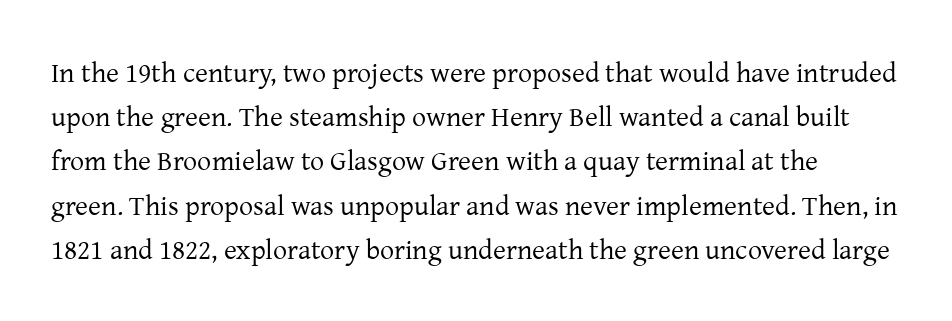
The image shows 28 px regular-weight serif type, upright; set normal line spacing (1.58x), normal letter spacing, not underlined; low stroke contrast and a medium x-height.
